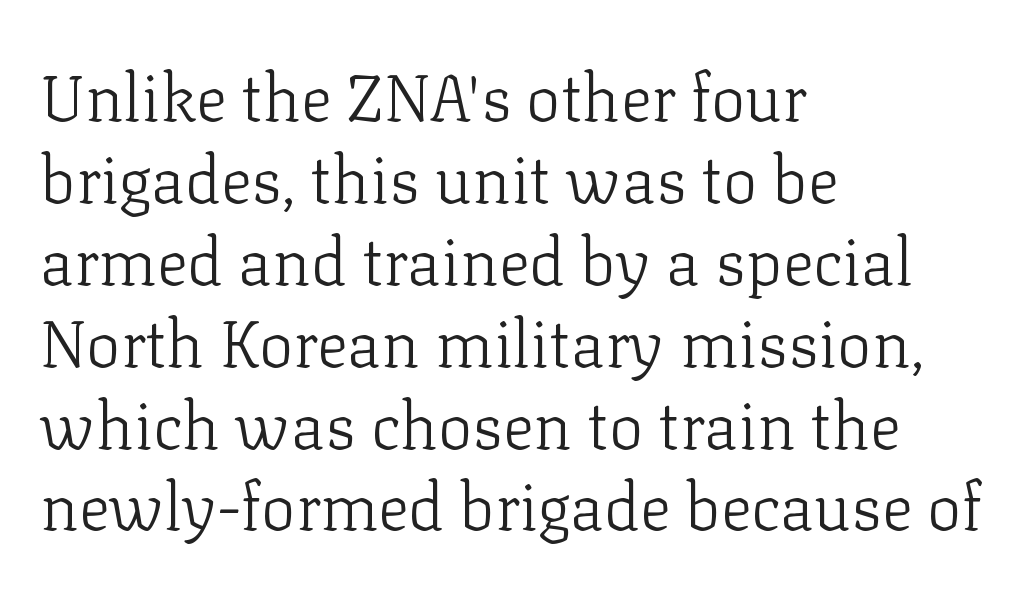
The image shows 65 px light serif type, upright; set left-aligned, normal line spacing (1.26x), normal letter spacing, not underlined; low stroke contrast and a medium x-height.
